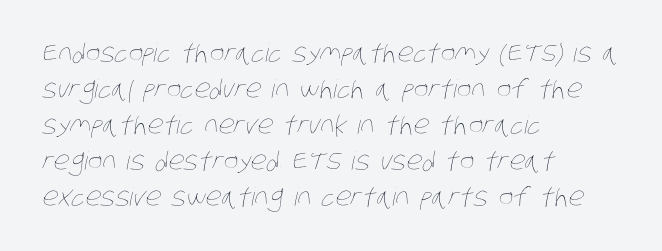
The image shows 25 px text type; set left-aligned, normal line spacing (1.44x), normal letter spacing, not underlined.
